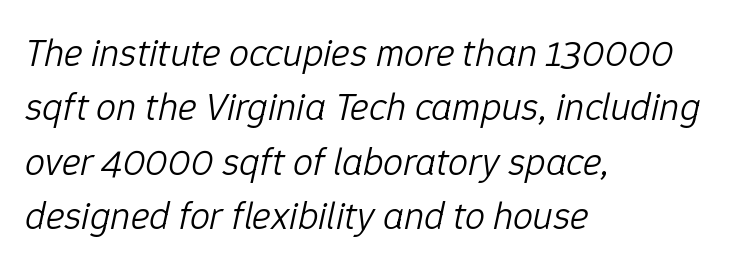
The image shows 40 px light type, italic (leaning right); set left-aligned, normal line spacing (1.36x), normal letter spacing, not underlined; low stroke contrast and a medium x-height.
